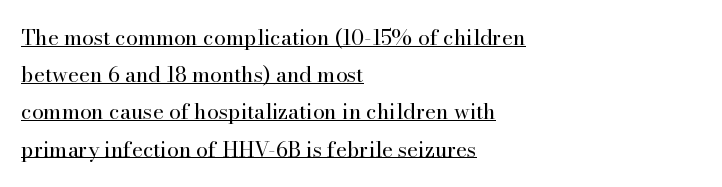
The image shows 21 px text type, upright; set left-aligned, line spacing 1.77x, normal letter spacing, underlined.
